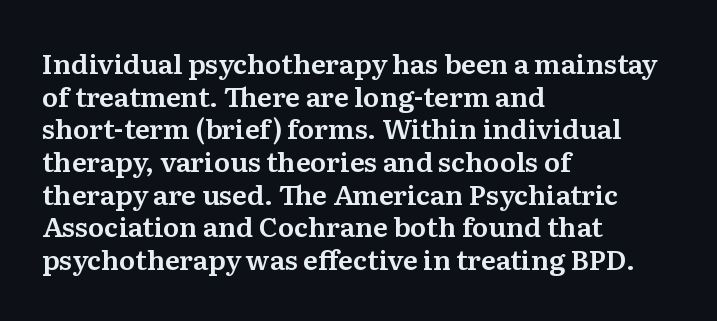
Q: Is the text italic (slanted)? A: No, it is upright.
Q: Is the text underlined? A: No.
Q: How is the paragraph aligned? A: Left-aligned.
Q: Is the spacing between letters normal or unusually wide? A: Normal.
